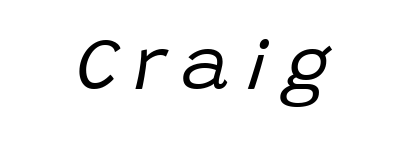
Q: Is the text bold? A: No.
Q: Is the text italic (slanted)? A: Yes, it leans right by about 15 degrees.
Q: Is the text underlined? A: No.
Q: Is the spacing between letters normal or unusually wide? A: Unusually wide.
Q: Width (condensed, normal, or wide)? A: Normal.
Q: Stroke contrast? A: Low.
Q: x-height? A: Large.
Q: Monospaced? A: No.
